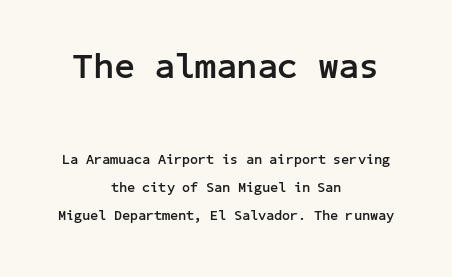
The image shows 36 px semibold sans-serif type, upright; set centered, loose line spacing (2.02x), normal letter spacing, not underlined; the first (top) block is 2.57x larger; low stroke contrast and a medium x-height.
